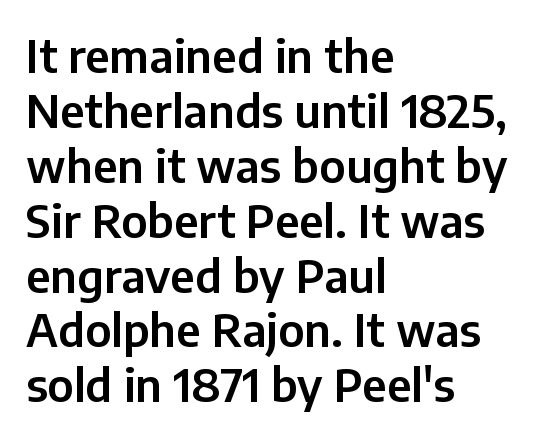
{"serif": "no", "italic": "no", "width": "normal", "stroke_contrast": "low", "x_height": "medium", "monospaced": "no", "underline": "no", "align": "left", "line_spacing_ratio": 1.22, "letter_spacing": "normal", "letter_spacing_em": 0.0, "glyph_px": 45}
